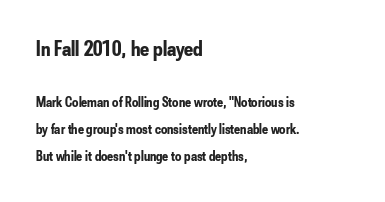
The image shows 21 px bold type, upright; set left-aligned, loose line spacing (1.95x), normal letter spacing, not underlined; the first (top) block is 1.5x larger.
